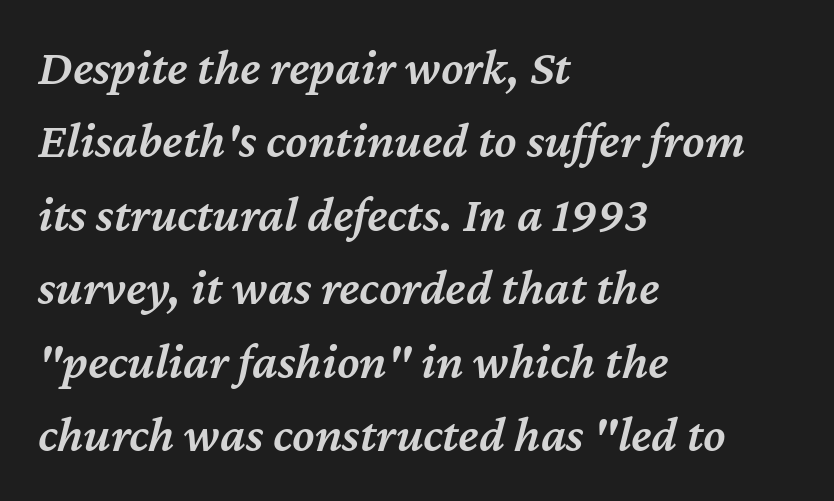
{"italic": "yes", "lean": "right", "slant_degrees": 12, "bold": "semi", "weight": "semibold", "width": "normal", "stroke_contrast": "medium", "x_height": "medium", "monospaced": "no", "underline": "no", "align": "left", "line_spacing": "normal", "line_spacing_ratio": 1.44, "letter_spacing": "normal", "letter_spacing_em": 0.0, "glyph_px": 51}
